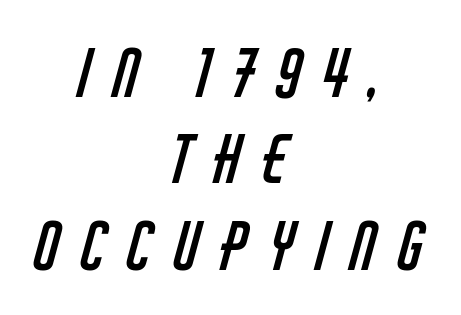
The image shows 66 px regular-weight, condensed sans-serif type; set centered, normal line spacing (1.31x), unusually wide letter spacing (+0.33 em), not underlined; low stroke contrast and a large x-height.
